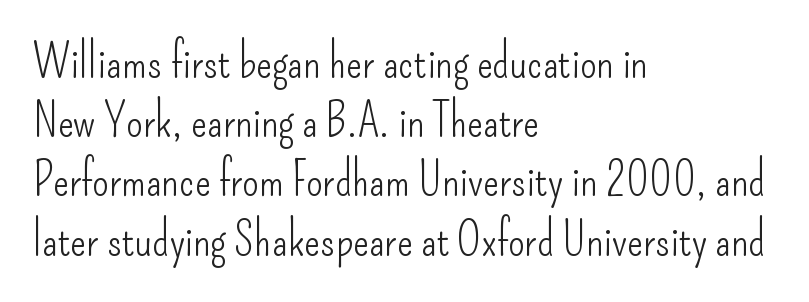
The image shows 47 px light, condensed sans-serif type, upright; set left-aligned, normal line spacing (1.26x), normal letter spacing, not underlined; low stroke contrast and a small x-height.
